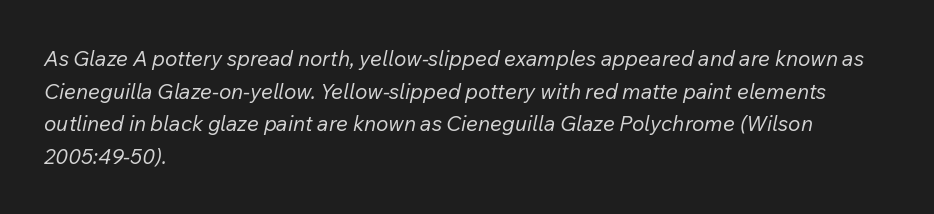
The horizontal fit of the characters is conventional and even. Every row of glyphs begins at an identical x-position on the left. You can tell it's italic because the verticals aren't actually vertical. Weight class: somewhere from thin through regular. The rows are spaced the way most documents space them.
